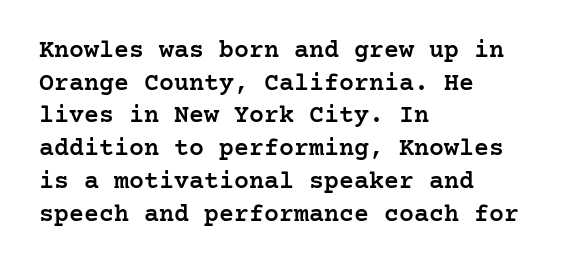
The image shows 25 px text type, upright; set left-aligned, normal line spacing (1.31x), normal letter spacing, not underlined.
